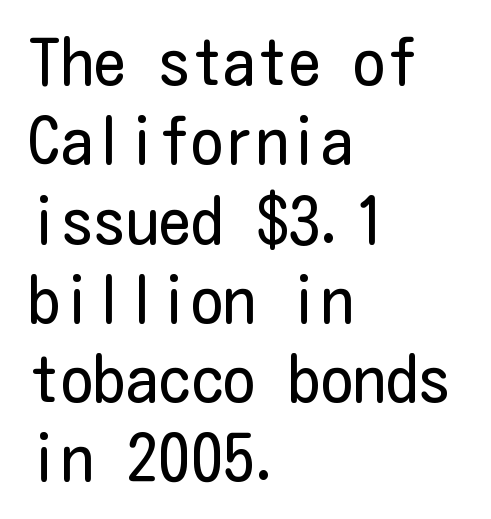
In terms of posture, this sample is upright. The ragged edge is on the right, which tells us the setting is flush left. You could call the tracking neutral — neither tight nor loose. Each letter's strokes conclude bluntly, with no projecting serifs.
